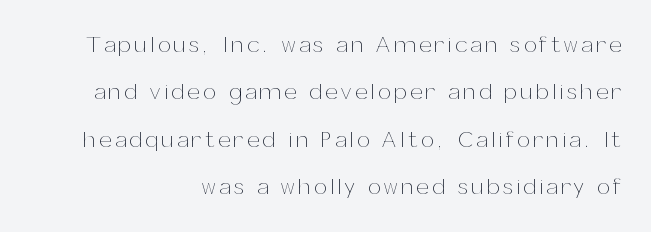
Leftover space on each line is placed entirely before the opening word. Stem width sits at or under what a default text font uses. Descender tails drop into unmarked territory. Every character sits straight up, as roman type does. A great deal of white space separates one row of letters from the next.
